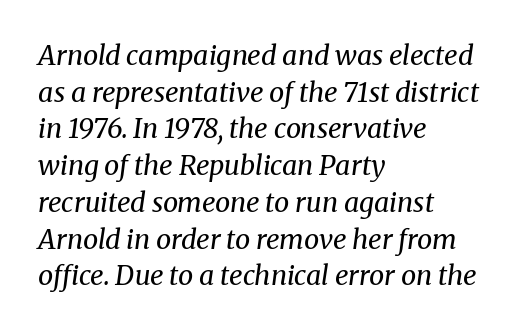
Stems and bowls with no extra thickness — not bold. Quick note: italic. Check under the words: just untouched page. Compared with a centered layout, this one pins lines to the left instead. How are the letters spaced? Ordinarily, with no added tracking. Quick note: interline space is typical.
